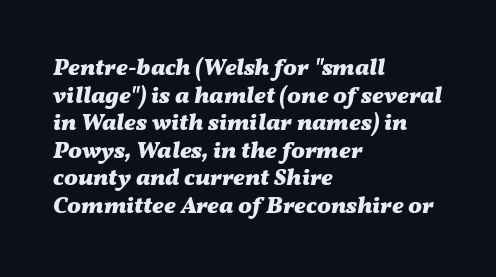
It's the slanting kind of type. The area under the type is left untouched. A dark, heavy texture on the line: the type is bold. The horizontal fit of the characters is conventional and even.
